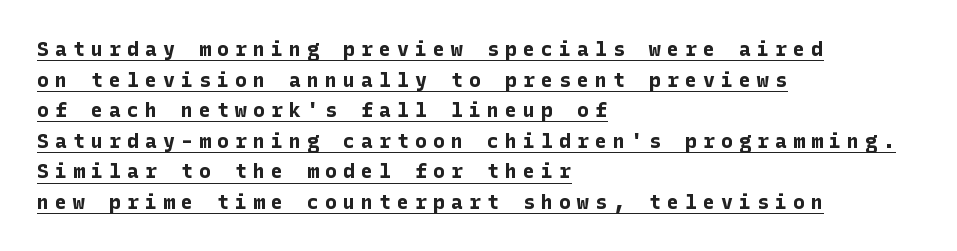
Q: Is the text bold? A: Yes.
Q: Is the text italic (slanted)? A: No, it is upright.
Q: Is the text underlined? A: Yes.
Q: How is the paragraph aligned? A: Left-aligned.
Q: Is the spacing between letters normal or unusually wide? A: Unusually wide.
Q: Is the spacing between lines tight, normal or loose? A: Normal.
